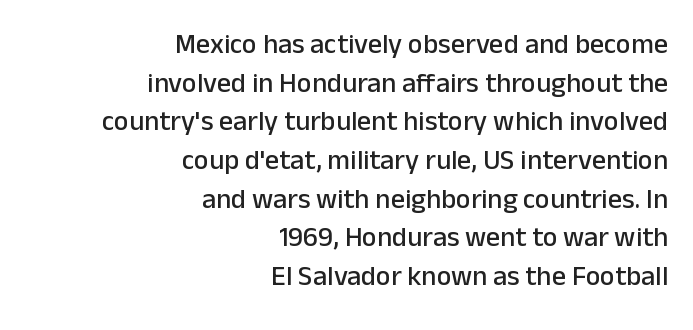
The image shows 28 px sans-serif type, upright; set right-aligned, normal line spacing (1.38x), normal letter spacing, not underlined; low stroke contrast and a medium x-height.
